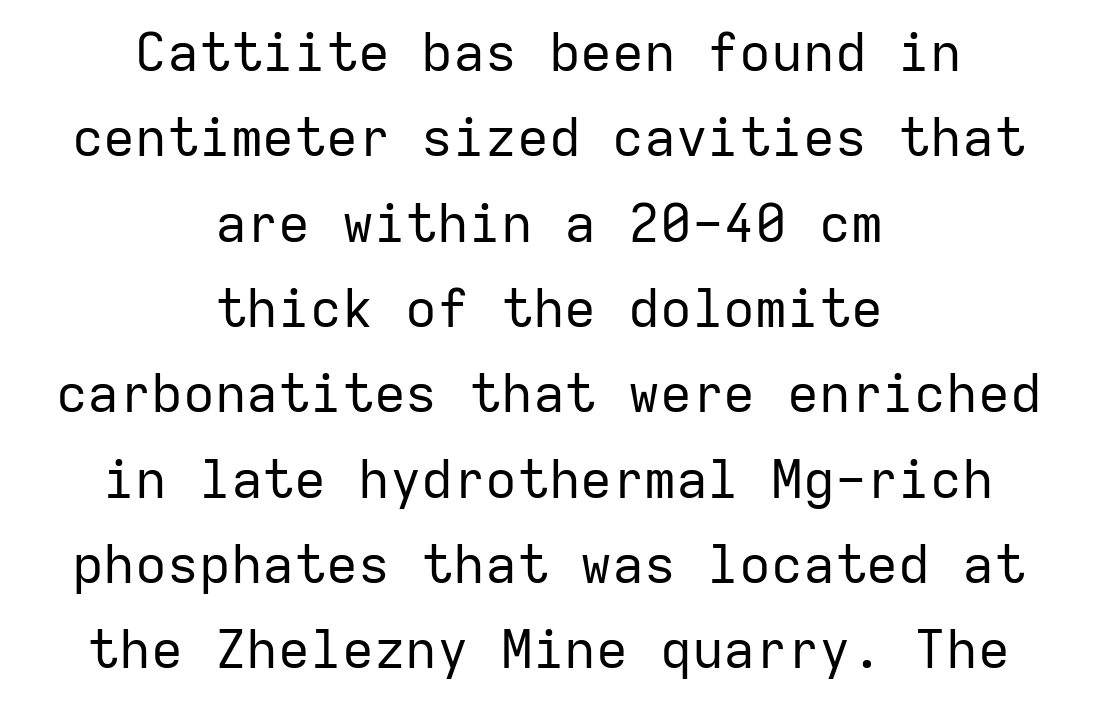
No word sits above an underline. Characters follow at the spacing the type designer built in. Horizontal bands of white between lines are of average thickness. Nope, no serifs anywhere on these letters. These lines are rendered in a fixed-pitch font. Centered paragraph, ragged on both sides.
